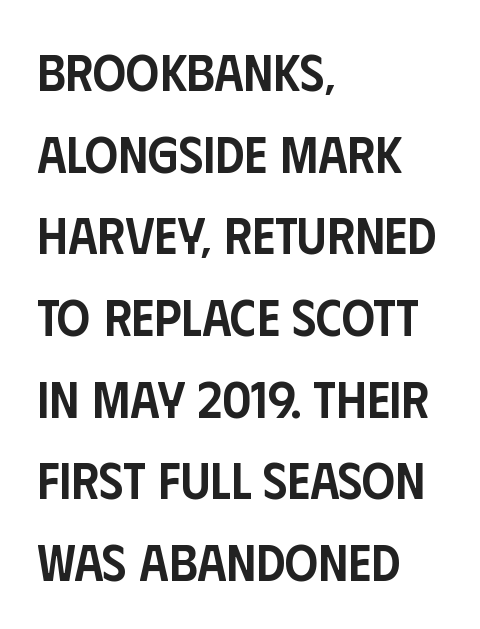
Q: Is the text bold? A: Semi-bold.
Q: Is the text italic (slanted)? A: No, it is upright.
Q: Is the typeface a serif or a sans-serif typeface? A: Sans-serif.
Q: Is the text underlined? A: No.
Q: How is the paragraph aligned? A: Left-aligned.
Q: Is the spacing between letters normal or unusually wide? A: Normal.
Q: Is the spacing between lines tight, normal or loose? A: Normal.
Q: Width (condensed, normal, or wide)? A: Condensed.
Q: Stroke contrast? A: Low.
Q: x-height? A: Large.
Q: Monospaced? A: No.
